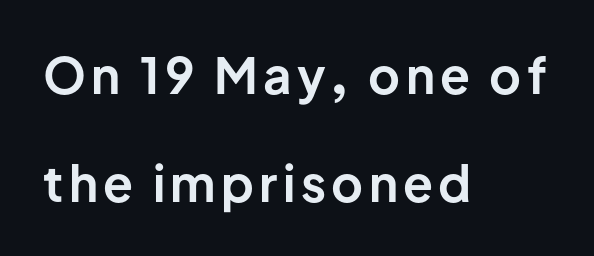
{"serif": "no", "italic": "no", "bold": "yes", "weight": "bold", "width": "normal", "stroke_contrast": "low", "x_height": "medium", "monospaced": "no", "underline": "no", "align": "left", "line_spacing": "loose", "line_spacing_ratio": 2.2, "glyph_px": 49}
